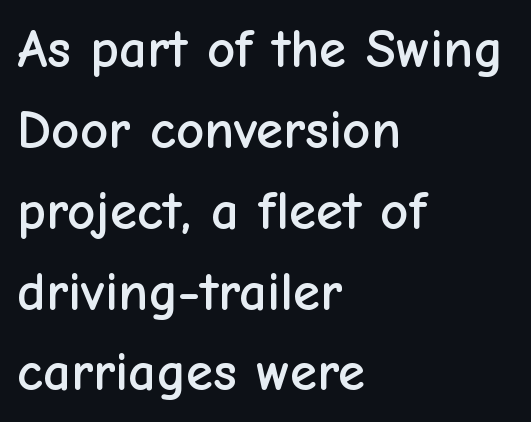
Q: Is the text italic (slanted)? A: No, it is upright.
Q: Is the typeface a serif or a sans-serif typeface? A: Sans-serif.
Q: Is the text underlined? A: No.
Q: How is the paragraph aligned? A: Left-aligned.
Q: Is the spacing between letters normal or unusually wide? A: Normal.
Q: Is the spacing between lines tight, normal or loose? A: Normal.
Q: Width (condensed, normal, or wide)? A: Normal.
Q: Stroke contrast? A: Low.
Q: x-height? A: Medium.
Q: Monospaced? A: No.
